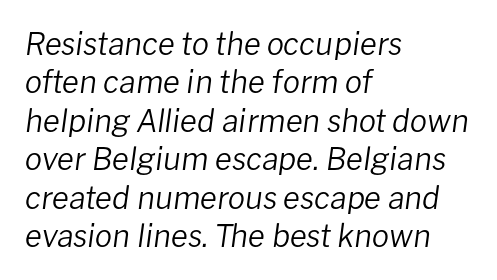
Tracking value appears to be zero — textbook default spacing. Each letter keeps its own natural width here, so spacing adapts to shape. Is this a heavy cut? Hardly; it is regular or lighter. The face used here has a pronounced slope to its letters.
